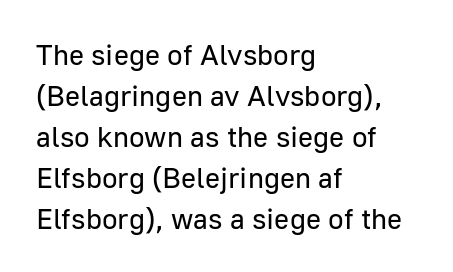
{"serif": "no", "italic": "no", "bold": "no", "weight": "regular", "width": "normal", "stroke_contrast": "low", "x_height": "medium", "monospaced": "no", "underline": "no", "align": "left", "line_spacing": "normal", "line_spacing_ratio": 1.41, "letter_spacing": "normal", "letter_spacing_em": 0.0, "glyph_px": 29}
